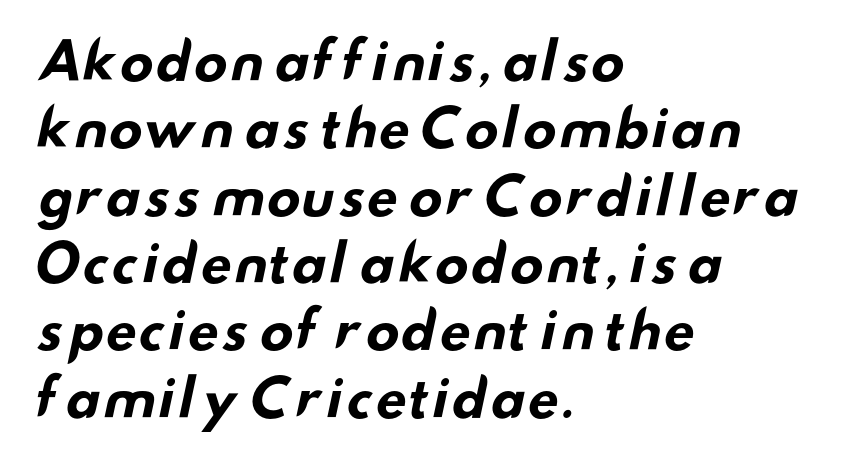
Q: Is the text bold? A: Yes.
Q: Is the typeface a serif or a sans-serif typeface? A: Sans-serif.
Q: Is the text underlined? A: No.
Q: How is the paragraph aligned? A: Left-aligned.
Q: Is the spacing between letters normal or unusually wide? A: Normal.
Q: Is the spacing between lines tight, normal or loose? A: Normal.
Q: Width (condensed, normal, or wide)? A: Wide.
Q: Stroke contrast? A: Low.
Q: x-height? A: Small.
Q: Monospaced? A: No.
